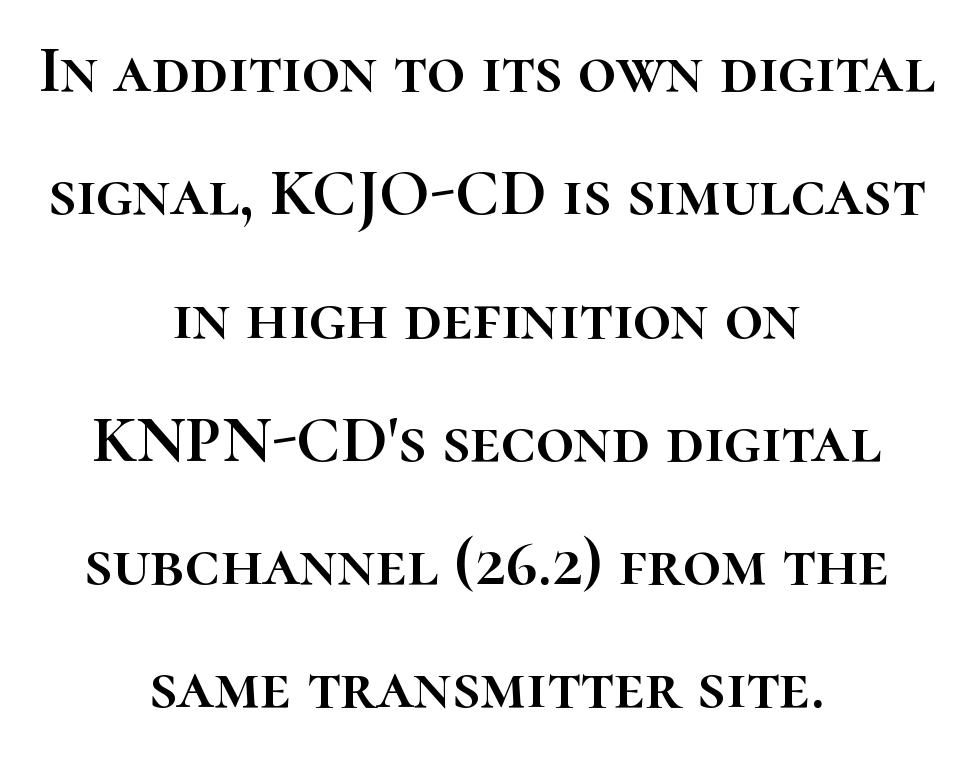
The image shows 67 px text type, upright; set centered, line spacing 1.84x, normal letter spacing, not underlined; high stroke contrast and a medium x-height.
